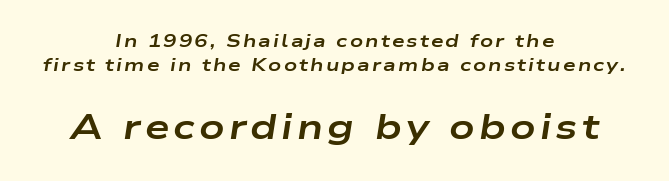
A student would notice the bottom passage is typeset larger than what precedes it. Teacher's note: observe the equal gaps on both sides — that is centered alignment. The line-height multiplier appears to be the usual default. The face used here has a pronounced slope to its letters.
